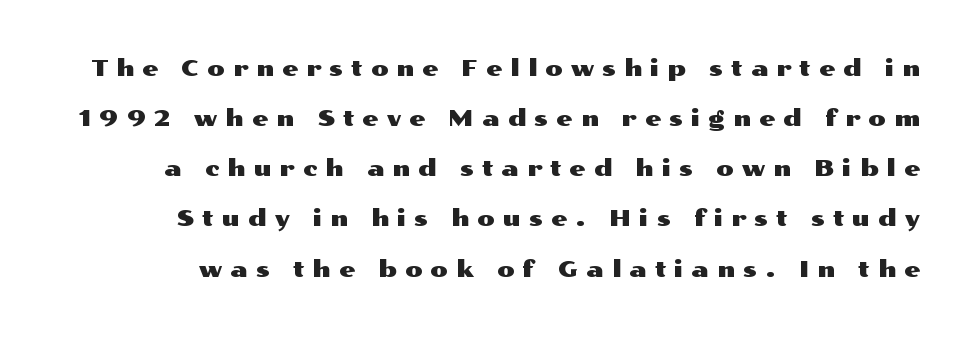
The image shows 23 px text type, upright; set loose line spacing (2.18x), unusually wide letter spacing (+0.35 em), not underlined.
